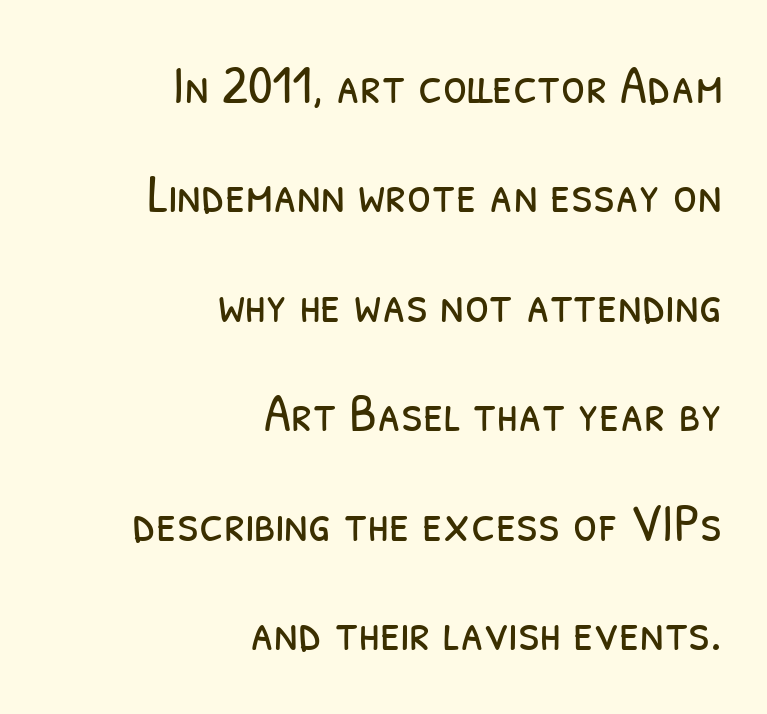
The image shows 55 px light, condensed sans-serif type; set right-aligned, loose line spacing (1.99x), normal letter spacing, not underlined; low stroke contrast and a medium x-height.
